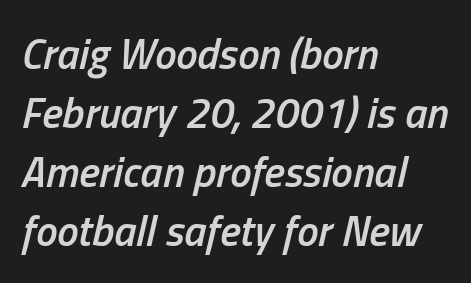
The leading is moderate, giving the passage an even texture. Descender tails drop into unmarked territory. The gaps between neighbouring characters are ordinary and unremarkable. The setting favours the left margin, as ordinary paragraphs usually do.
